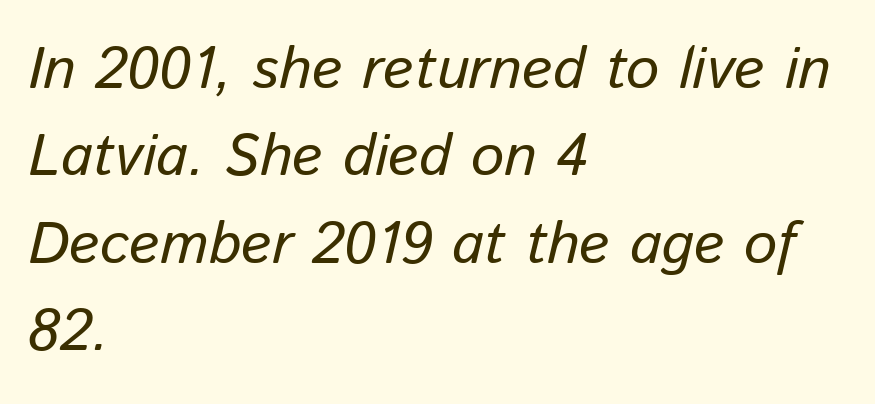
The rendering uses a moderate line-height, typical for paragraphs. Is this a fixed-width face? No — the glyphs have proportional, varying widths. Looking at the ascenders, they clearly lean. Words float on clear page, feet unadorned. The ragged edge is on the right, which tells us the setting is flush left. Look at the tracking — it's just the regular setting, nothing added.
